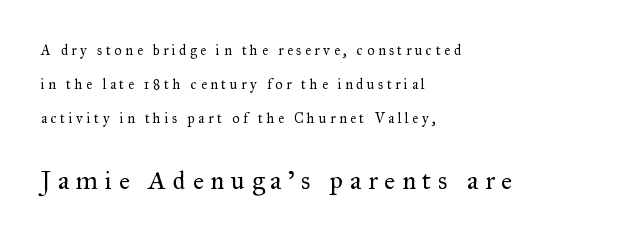
The image shows 26 px text type, upright; set left-aligned, loose line spacing (2.43x), unusually wide letter spacing (+0.26 em), not underlined; the second (bottom) block is 1.86x larger.
